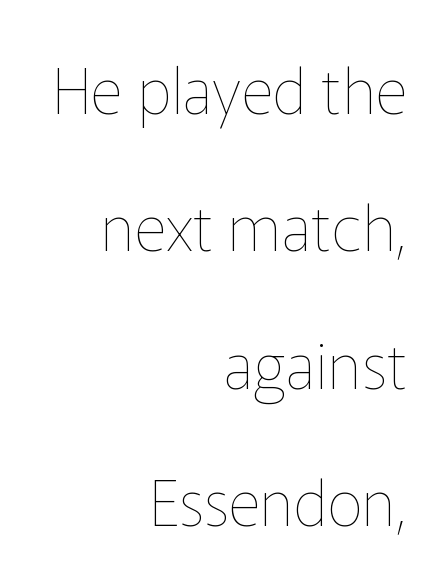
Unlike italic type, these characters show no tilt at all. Glance below the letters and you will spot only blank space. A typesetter would call this proportional, since set widths differ per character. Each word holds together tightly as a unit, with standard inter-letter gaps. Each new line begins a long way beneath the previous one.
